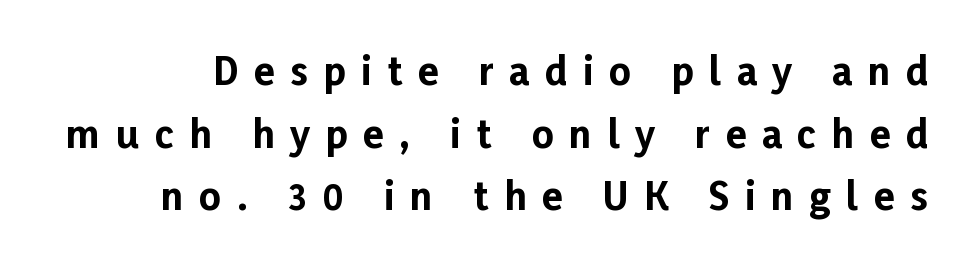
{"serif": "no", "italic": "no", "bold": "yes", "weight": "bold", "width": "normal", "stroke_contrast": "low", "x_height": "medium", "monospaced": "no", "underline": "no", "line_spacing": "normal", "line_spacing_ratio": 1.65, "letter_spacing": "wide", "letter_spacing_em": 0.41, "glyph_px": 38}
